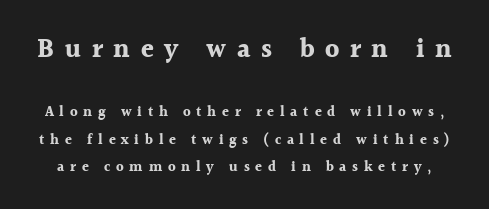
The image shows 26 px bold type, upright; set loose line spacing (1.97x), unusually wide letter spacing (+0.41 em), not underlined; the first (top) block is 1.86x larger.
